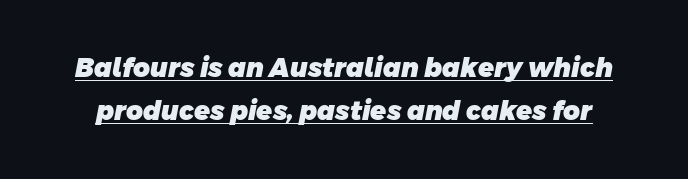
The image shows 26 px bold type; set normal line spacing (1.66x), normal letter spacing, underlined.
